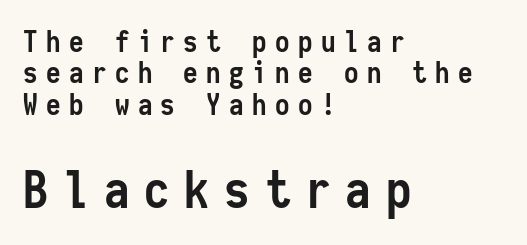
The rendering uses typewriter-style spacing with identical character cells. Summary of weight: heavy, a full bold. Observe the absence of serifs on each vertical stroke in this sample. The letters stand upright; this is a roman face. Regarding leading, the lines here are crowded together.
